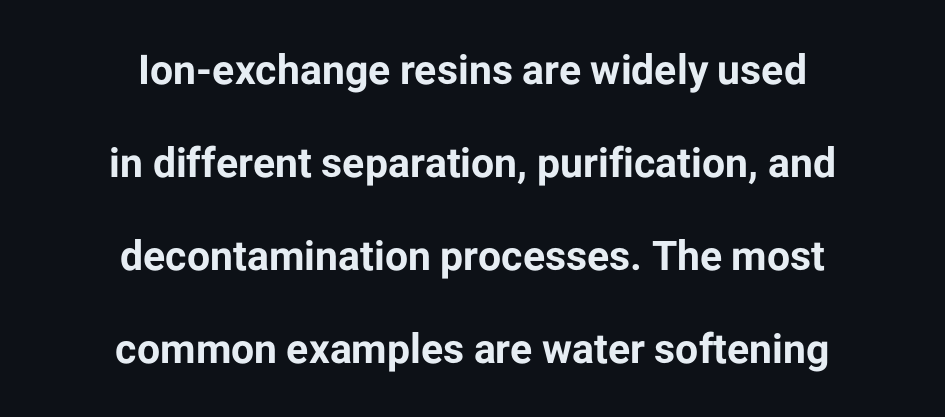
Q: Is the text bold? A: Yes.
Q: Is the text italic (slanted)? A: No, it is upright.
Q: Is the typeface a serif or a sans-serif typeface? A: Sans-serif.
Q: Is the text underlined? A: No.
Q: How is the paragraph aligned? A: Centered.
Q: Is the spacing between letters normal or unusually wide? A: Normal.
Q: Is the spacing between lines tight, normal or loose? A: Loose.
Q: Width (condensed, normal, or wide)? A: Normal.
Q: Stroke contrast? A: Low.
Q: x-height? A: Medium.
Q: Monospaced? A: No.
